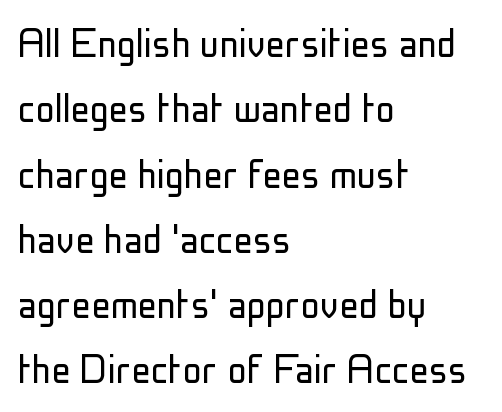
No italicization has been applied; the sample stays upright. The face used here is a sans, in the tradition of grotesques and geometrics. Stems here are at most as thick as an everyday book face. Regular leading. The foot of each line stays bare and open.
